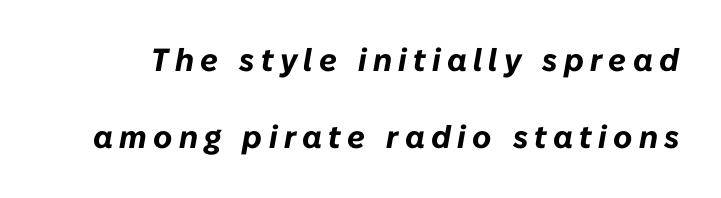
{"italic": "yes", "lean": "right", "slant_degrees": 10, "bold": "yes", "weight": "bold", "width": "normal", "stroke_contrast": "low", "x_height": "medium", "monospaced": "no", "underline": "no", "line_spacing": "loose", "line_spacing_ratio": 2.42, "letter_spacing": "wide", "letter_spacing_em": 0.2, "glyph_px": 32}
